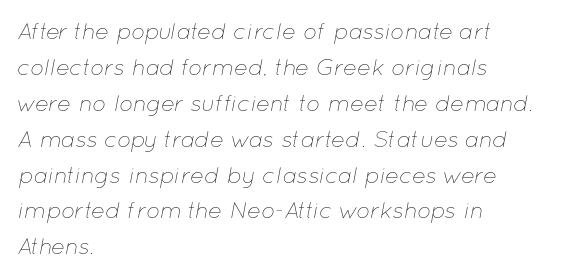
The image shows 23 px text type, italic (leaning right); set left-aligned, normal line spacing (1.56x), normal letter spacing, not underlined.
